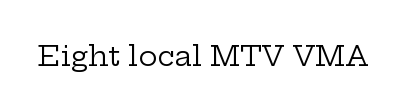
The image shows 28 px regular-weight, wide serif type, upright; set normal letter spacing, not underlined; low stroke contrast and a medium x-height.
